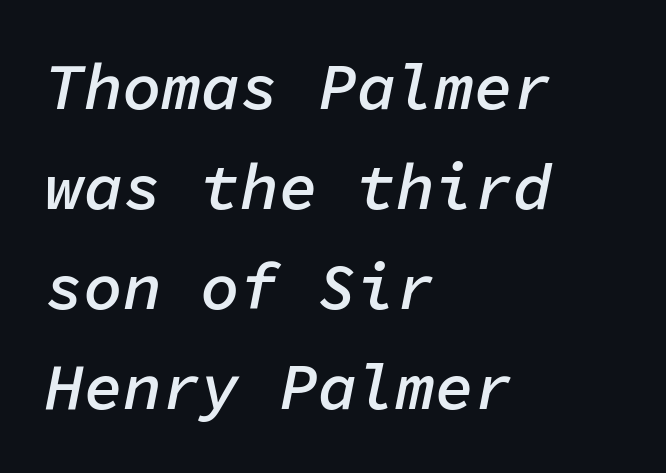
The area under the type is left untouched. Evenly set lines give the paragraph a standard silhouette. The glyphs have the mass of a demibold cut, below bold. The tracking reads as untouched default to a designer's eye. Is this a fixed-width face? Yes — each glyph sits in an identical cell. Is the block centered? No — it sits flush against the left margin.
